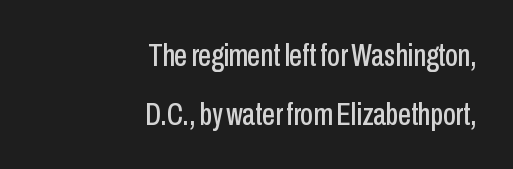
Q: Is the text italic (slanted)? A: No, it is upright.
Q: Is the typeface a serif or a sans-serif typeface? A: Sans-serif.
Q: Is the text underlined? A: No.
Q: How is the paragraph aligned? A: Right-aligned.
Q: Is the spacing between letters normal or unusually wide? A: Normal.
Q: Width (condensed, normal, or wide)? A: Condensed.
Q: Stroke contrast? A: Low.
Q: x-height? A: Medium.
Q: Monospaced? A: No.
